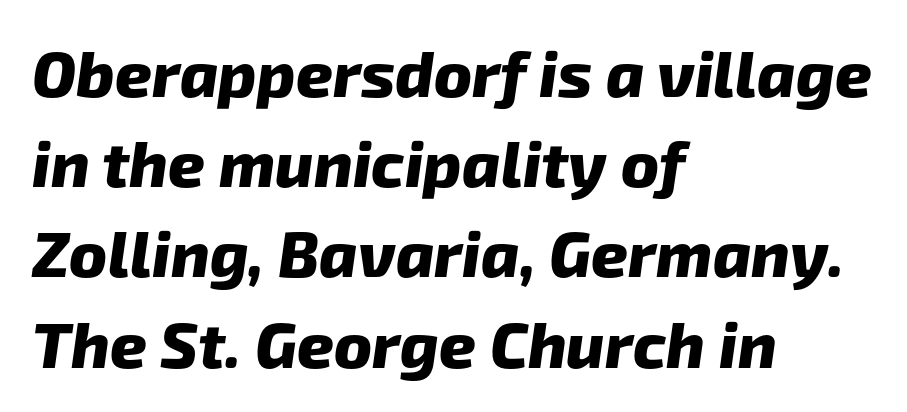
Q: Is the text bold? A: Yes.
Q: Is the typeface a serif or a sans-serif typeface? A: Sans-serif.
Q: Is the text underlined? A: No.
Q: How is the paragraph aligned? A: Left-aligned.
Q: Is the spacing between letters normal or unusually wide? A: Normal.
Q: Is the spacing between lines tight, normal or loose? A: Normal.
Q: Width (condensed, normal, or wide)? A: Normal.
Q: Stroke contrast? A: Low.
Q: x-height? A: Medium.
Q: Monospaced? A: No.
